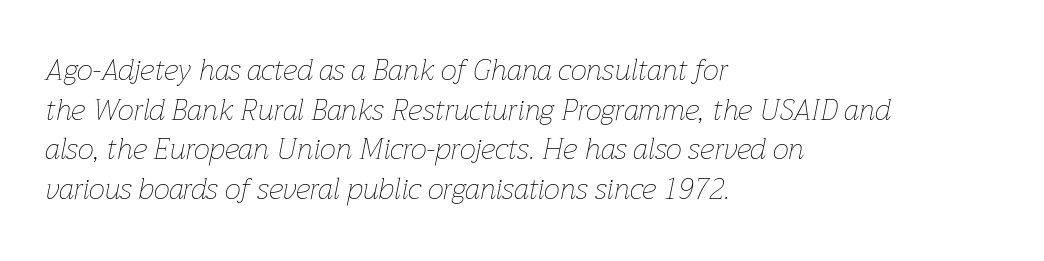
{"italic": "yes", "lean": "right", "slant_degrees": 12, "bold": "no", "weight": "thin", "width": "normal", "stroke_contrast": "low", "x_height": "medium", "monospaced": "no", "underline": "no", "align": "left", "line_spacing": "normal", "line_spacing_ratio": 1.37, "letter_spacing": "normal", "letter_spacing_em": 0.0, "glyph_px": 29}
